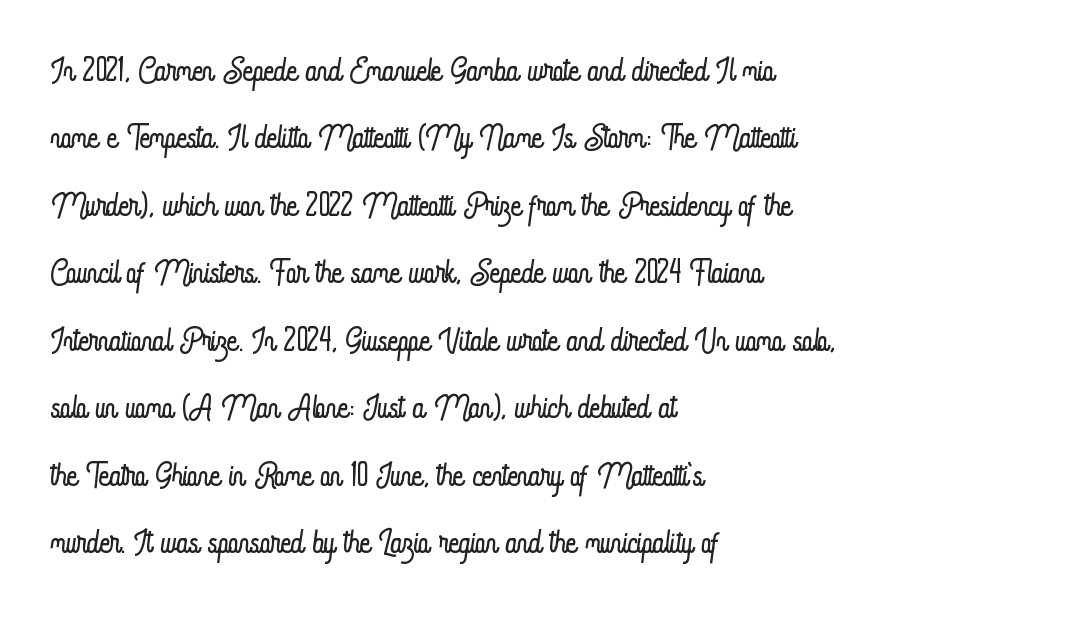
No letter is thick-stroked: the sample isn't bold. The baseline area is clear. The block of text has a typical density, with ordinary space between rows. Line starts are locked; line ends wander. The letterforms sit shoulder to shoulder at normal distance.
